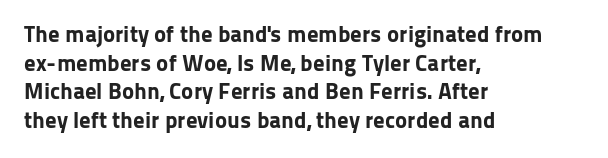
Q: Is the text bold? A: Yes.
Q: Is the text italic (slanted)? A: No, it is upright.
Q: Is the text underlined? A: No.
Q: How is the paragraph aligned? A: Left-aligned.
Q: Is the spacing between letters normal or unusually wide? A: Normal.
